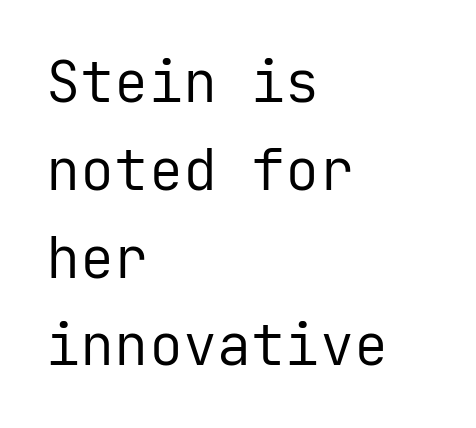
{"serif": "no", "italic": "no", "bold": "no", "weight": "regular", "width": "normal", "stroke_contrast": "low", "x_height": "medium", "monospaced": "yes", "underline": "no", "align": "left", "line_spacing": "normal", "line_spacing_ratio": 1.54, "letter_spacing": "normal", "letter_spacing_em": 0.0, "glyph_px": 57}
